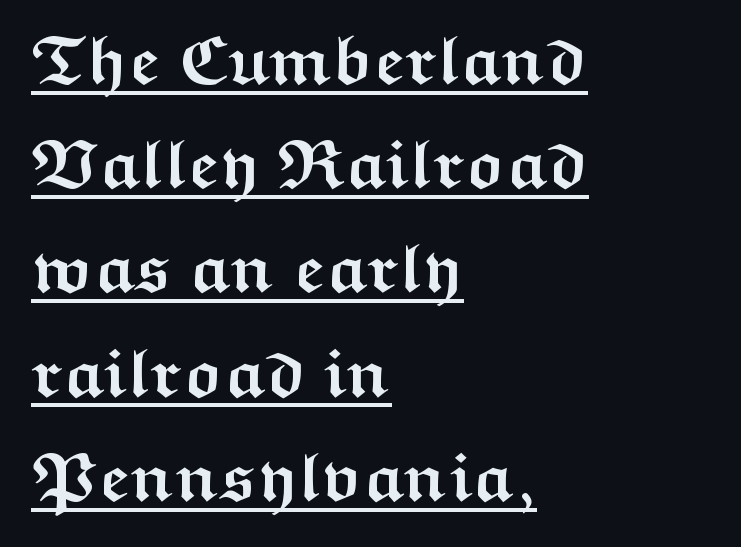
Q: Is the text bold? A: Yes.
Q: Is the text italic (slanted)? A: No, it is upright.
Q: Is the typeface a serif or a sans-serif typeface? A: Sans-serif.
Q: Is the text underlined? A: Yes.
Q: How is the paragraph aligned? A: Left-aligned.
Q: Is the spacing between letters normal or unusually wide? A: Normal.
Q: Is the spacing between lines tight, normal or loose? A: Normal.
Q: Width (condensed, normal, or wide)? A: Wide.
Q: Stroke contrast? A: Medium.
Q: x-height? A: Medium.
Q: Monospaced? A: No.
